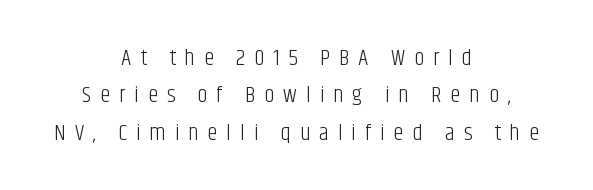
Q: Is the text bold? A: No.
Q: Is the text italic (slanted)? A: No, it is upright.
Q: Is the text underlined? A: No.
Q: How is the paragraph aligned? A: Centered.
Q: Is the spacing between letters normal or unusually wide? A: Unusually wide.
Q: Is the spacing between lines tight, normal or loose? A: Normal.
